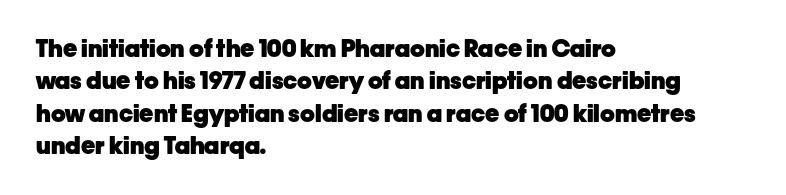
Q: Is the text bold? A: Yes.
Q: Is the text italic (slanted)? A: No, it is upright.
Q: Is the text underlined? A: No.
Q: How is the paragraph aligned? A: Left-aligned.
Q: Is the spacing between letters normal or unusually wide? A: Normal.
Q: Is the spacing between lines tight, normal or loose? A: Normal.
